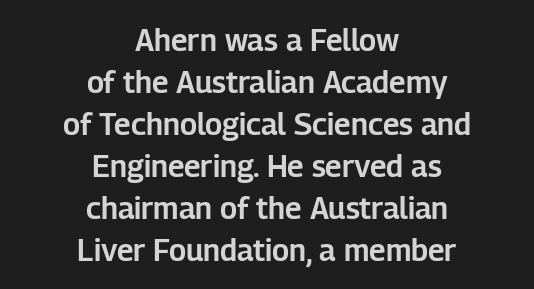
{"serif": "no", "italic": "no", "width": "normal", "stroke_contrast": "low", "x_height": "medium", "monospaced": "no", "underline": "no", "align": "center", "line_spacing": "normal", "line_spacing_ratio": 1.4, "letter_spacing": "normal", "letter_spacing_em": 0.0, "glyph_px": 30}
